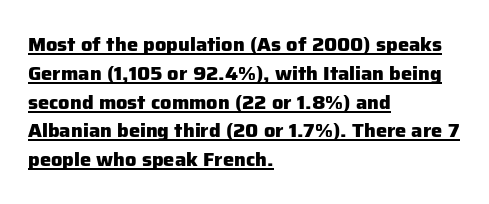
These words are printed bold, with thick strokes throughout. There is no visible air inserted between adjacent glyphs. Visually the block forms a straight wall on the left and a jagged coastline on the right. Line spacing here is normal.
